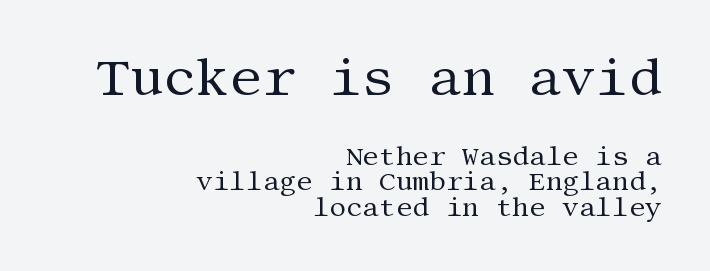
Q: Is the text bold? A: No.
Q: Is the text italic (slanted)? A: No, it is upright.
Q: Is the typeface a serif or a sans-serif typeface? A: Serif.
Q: Is the text underlined? A: No.
Q: How is the paragraph aligned? A: Right-aligned.
Q: Is the spacing between letters normal or unusually wide? A: Normal.
Q: Is the spacing between lines tight, normal or loose? A: Tight.
Q: Which block of text is set in a larger size, the first (top) or the second (bottom)? A: The first (top) one.
Q: Width (condensed, normal, or wide)? A: Normal.
Q: Stroke contrast? A: Medium.
Q: x-height? A: Large.
